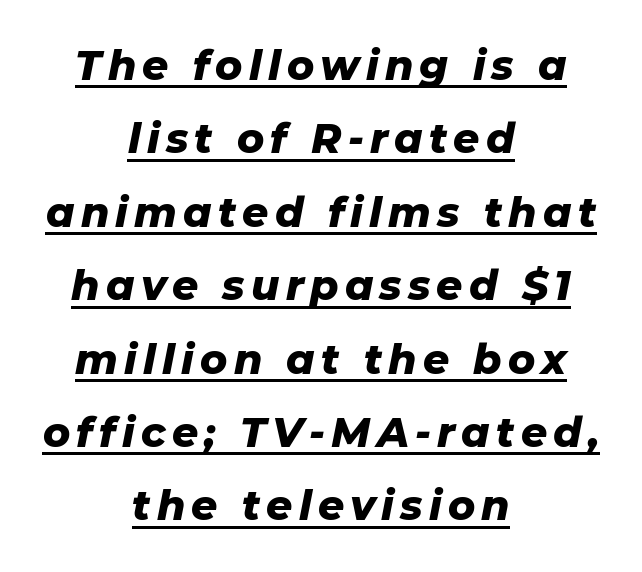
{"italic": "yes", "lean": "right", "slant_degrees": 11, "bold": "yes", "weight": "heavy", "width": "normal", "stroke_contrast": "low", "x_height": "medium", "monospaced": "no", "underline": "yes", "align": "center", "line_spacing_ratio": 1.79, "glyph_px": 41}
